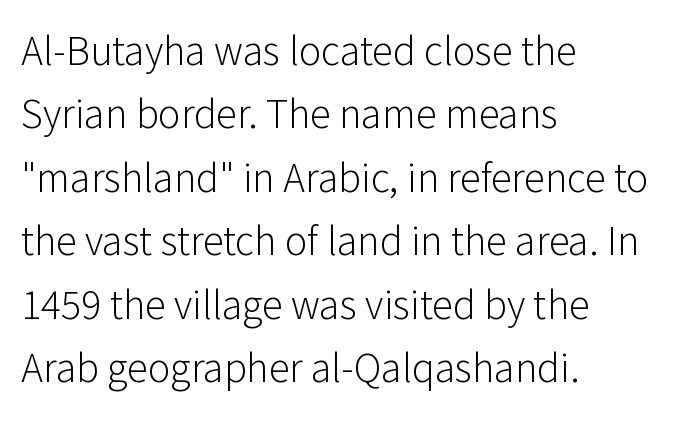
{"serif": "no", "italic": "no", "bold": "no", "weight": "light", "width": "normal", "stroke_contrast": "low", "x_height": "medium", "monospaced": "no", "underline": "no", "align": "left", "line_spacing": "normal", "line_spacing_ratio": 1.51, "letter_spacing": "normal", "letter_spacing_em": 0.0, "glyph_px": 42}
